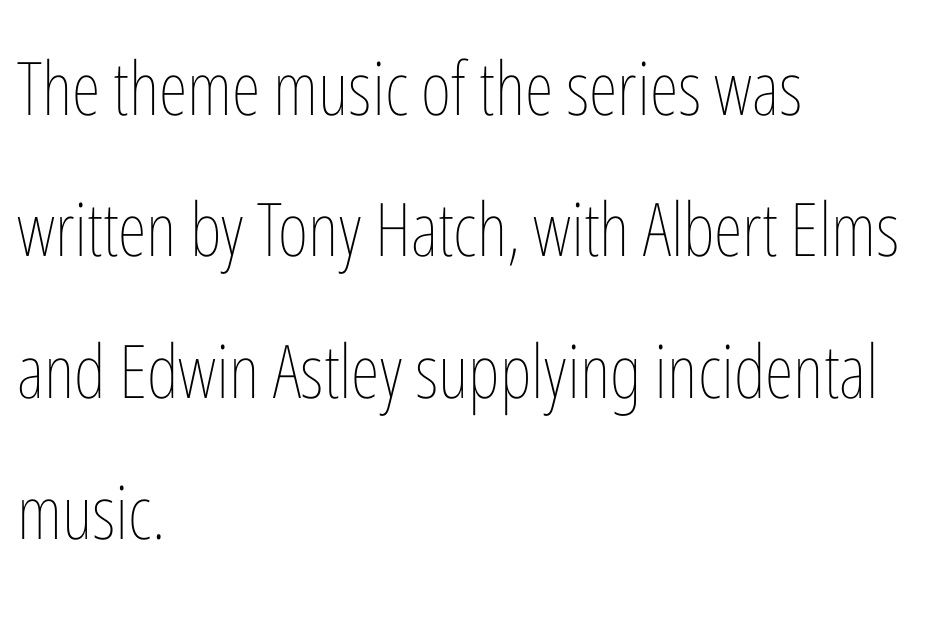
{"italic": "no", "bold": "no", "weight": "thin", "width": "condensed", "stroke_contrast": "low", "x_height": "medium", "monospaced": "no", "underline": "no", "align": "left", "line_spacing": "loose", "line_spacing_ratio": 1.91, "letter_spacing": "normal", "letter_spacing_em": 0.0, "glyph_px": 74}
